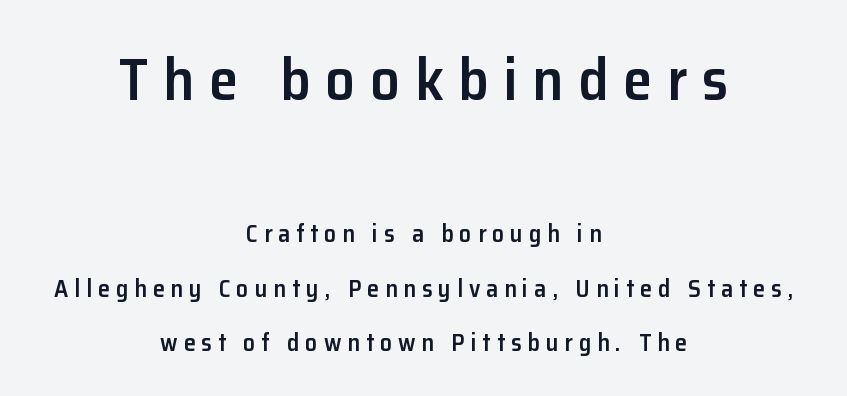
Rule under the text: the space is simply empty. The leading is generous, giving the passage an open texture. Two sizes are in play, and the larger belongs to the first block. The type is letterspaced generously, with wide tracking.
